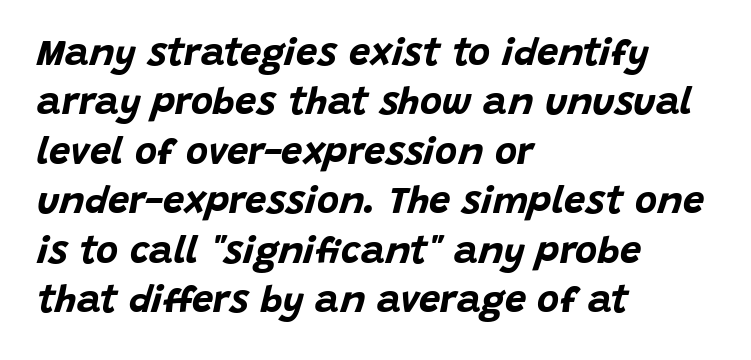
The image shows 38 px bold type, italic (leaning right); set left-aligned, normal line spacing (1.3x), normal letter spacing, not underlined; low stroke contrast and a large x-height.
